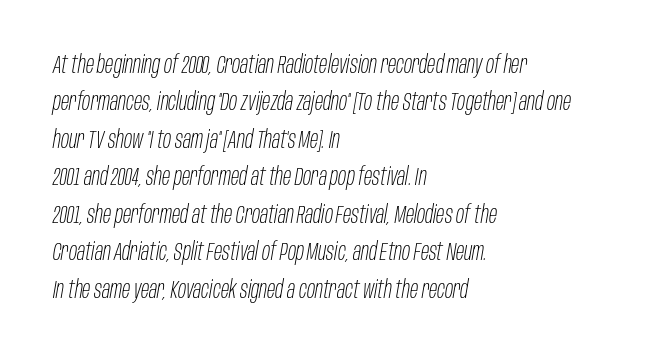
{"italic": "yes", "lean": "right", "slant_degrees": 10, "bold": "no", "underline": "no", "align": "left", "line_spacing": "normal", "line_spacing_ratio": 1.56, "letter_spacing": "normal", "letter_spacing_em": 0.0, "glyph_px": 24}
